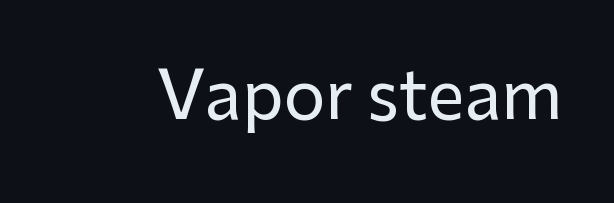
The image shows 66 px sans-serif type, upright; set normal letter spacing, not underlined; low stroke contrast and a medium x-height.
